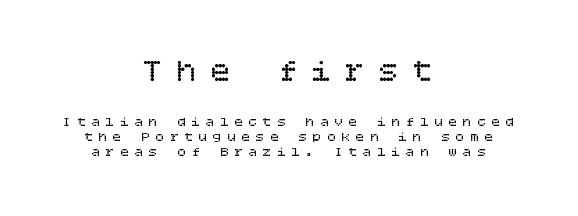
The emphasis by scale lands on block number one, above. Leading: reduced. Does the lettering tilt? It doesn't — this is upright. The zone under the glyphs is completely vacant. Heft: none added — not bold. Caption: multi-line text, centered on the measure.
